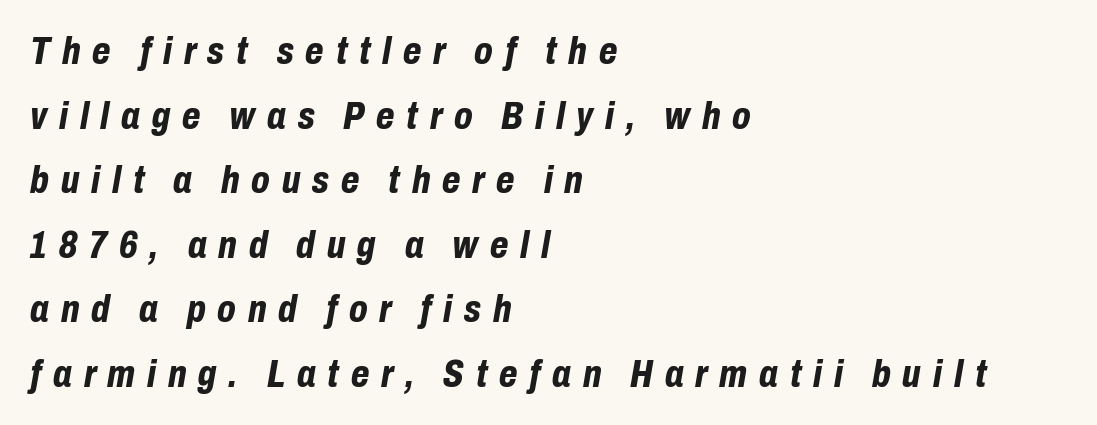
Rule under the text: the space is simply empty. Spacing verdict: proportional, widths tailored to each character. The rendering anchors every line to the left-hand side. Vertically, the passage feels balanced, rows spaced as you'd expect. Each glyph is drawn with heavy, bold strokes.
